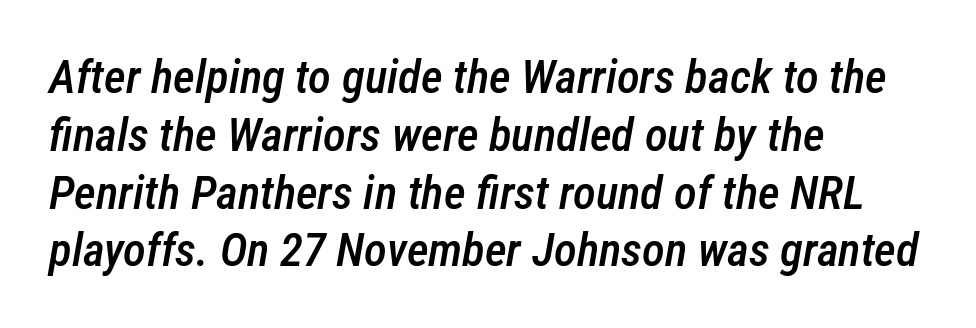
Glyph-to-glyph distance matches everyday printed text. Quick note: italic. Descender tails drop into unmarked territory. The rendering uses natural spacing where letterforms have individual widths.
